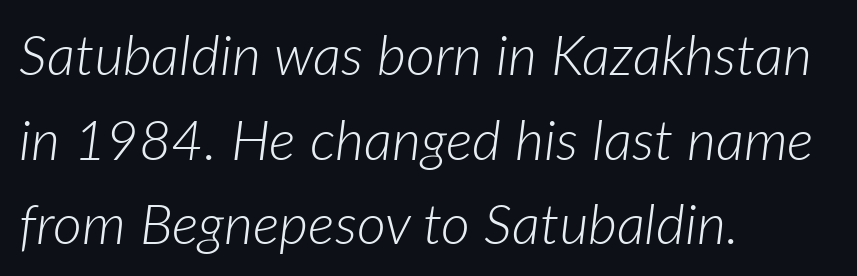
Q: Is the text bold? A: No.
Q: Is the text italic (slanted)? A: Yes, it leans right by about 7 degrees.
Q: Is the text underlined? A: No.
Q: How is the paragraph aligned? A: Left-aligned.
Q: Is the spacing between letters normal or unusually wide? A: Normal.
Q: Is the spacing between lines tight, normal or loose? A: Normal.
Q: Width (condensed, normal, or wide)? A: Normal.
Q: Stroke contrast? A: Low.
Q: x-height? A: Medium.
Q: Monospaced? A: No.
